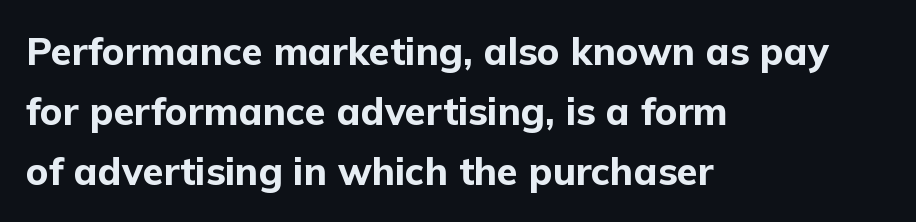
{"serif": "no", "italic": "no", "bold": "yes", "weight": "bold", "width": "normal", "stroke_contrast": "low", "x_height": "medium", "monospaced": "no", "underline": "no", "align": "left", "line_spacing": "normal", "line_spacing_ratio": 1.58, "letter_spacing": "normal", "letter_spacing_em": 0.0, "glyph_px": 38}
